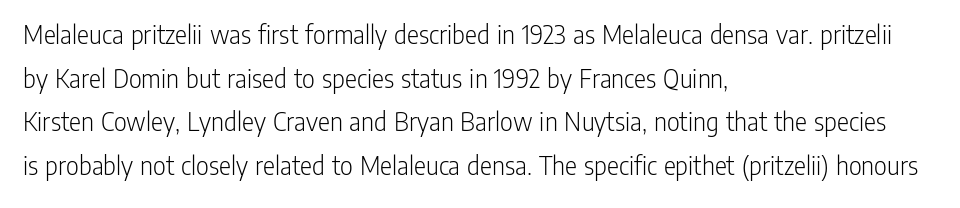
Inter-character spacing is left at the font's built-in metrics. The rows are spaced the way most documents space them. The words here are not underlined. The weight would be labelled regular, book, light, or lighter still. Spacing verdict: proportional, widths tailored to each character. Leftover space on each line is placed entirely after the last word.
